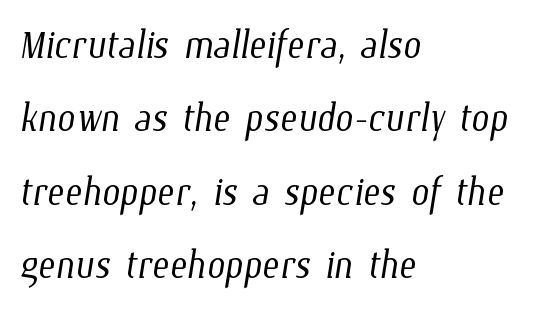
The image shows 52 px light, condensed type; set left-aligned, normal line spacing (1.41x), normal letter spacing, not underlined; low stroke contrast and a medium x-height.
